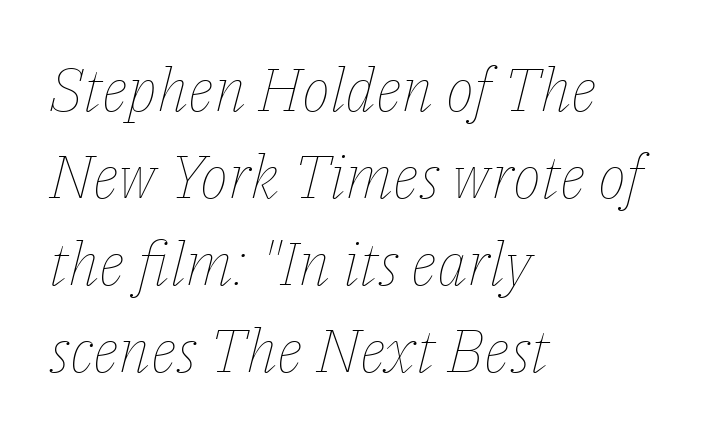
The image shows 60 px thin type, italic (leaning right); set left-aligned, normal line spacing (1.45x), normal letter spacing, not underlined; low stroke contrast and a medium x-height.
